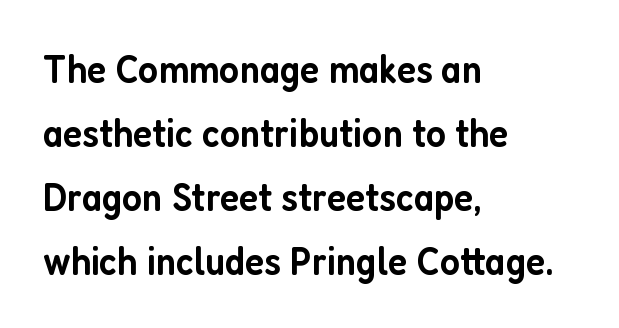
The rendering keeps characters at their native spacing. Posture: upright roman. A fair bit of extra ink — the face is semibold, not bold. The rendering uses natural spacing where letterforms have individual widths. Does the leading feel generous? No, just average. Each line starts at the same left margin while the right side varies.
